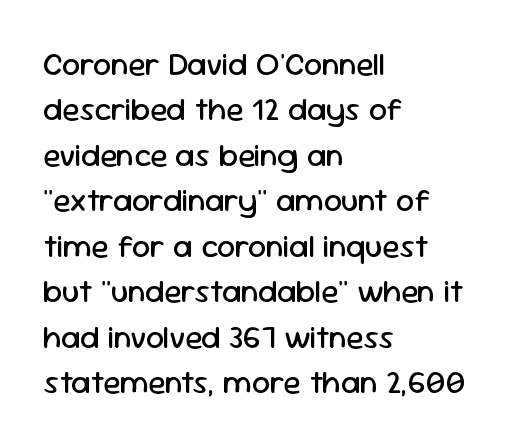
The image shows 32 px regular-weight sans-serif type, upright; set left-aligned, normal line spacing (1.42x), normal letter spacing, not underlined; low stroke contrast and a medium x-height.
